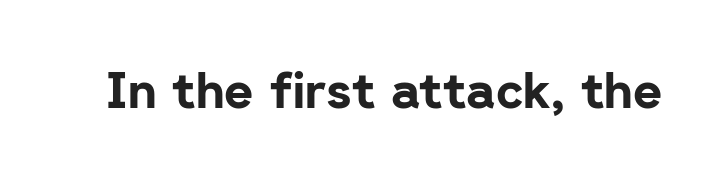
Q: Is the text bold? A: Yes.
Q: Is the text italic (slanted)? A: No, it is upright.
Q: Is the typeface a serif or a sans-serif typeface? A: Sans-serif.
Q: Is the text underlined? A: No.
Q: Is the spacing between letters normal or unusually wide? A: Normal.
Q: Width (condensed, normal, or wide)? A: Normal.
Q: Stroke contrast? A: Low.
Q: x-height? A: Medium.
Q: Monospaced? A: No.
